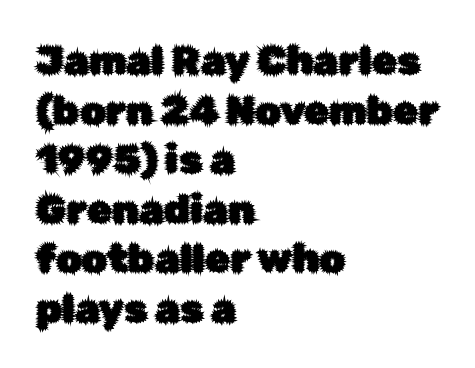
Q: Is the text italic (slanted)? A: No, it is upright.
Q: Is the typeface a serif or a sans-serif typeface? A: Sans-serif.
Q: Is the text underlined? A: No.
Q: How is the paragraph aligned? A: Left-aligned.
Q: Is the spacing between letters normal or unusually wide? A: Normal.
Q: Width (condensed, normal, or wide)? A: Normal.
Q: Stroke contrast? A: Low.
Q: x-height? A: Medium.
Q: Monospaced? A: No.
